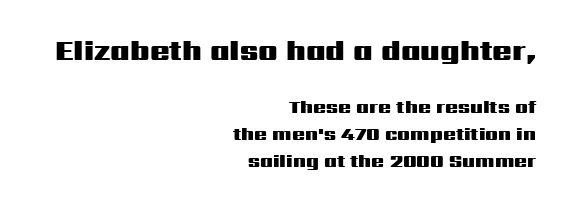
Check where the strokes stop: nothing finishes them off — pure sans. Bare-footed words on every line. If you measured baseline to baseline, you'd find a middling distance. The typesetter chose a ragged-left arrangement here.
